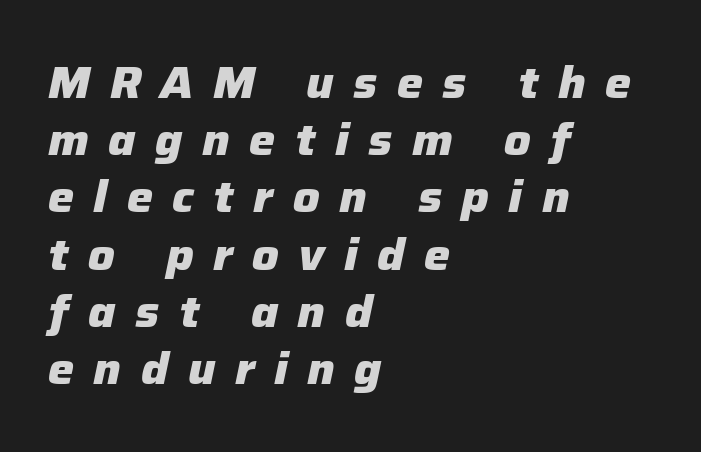
{"italic": "yes", "lean": "right", "slant_degrees": 12, "bold": "yes", "weight": "heavy", "width": "normal", "stroke_contrast": "low", "x_height": "medium", "monospaced": "no", "underline": "no", "align": "left", "line_spacing": "normal", "line_spacing_ratio": 1.3, "letter_spacing": "wide", "letter_spacing_em": 0.44, "glyph_px": 44}
